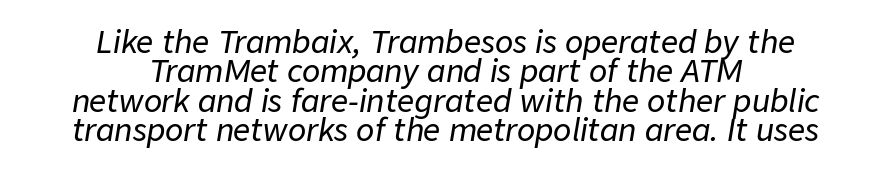
{"italic": "yes", "lean": "right", "slant_degrees": 9, "width": "normal", "stroke_contrast": "low", "x_height": "medium", "monospaced": "no", "underline": "no", "align": "center", "line_spacing": "tight", "line_spacing_ratio": 0.98, "letter_spacing": "normal", "letter_spacing_em": 0.0, "glyph_px": 30}
